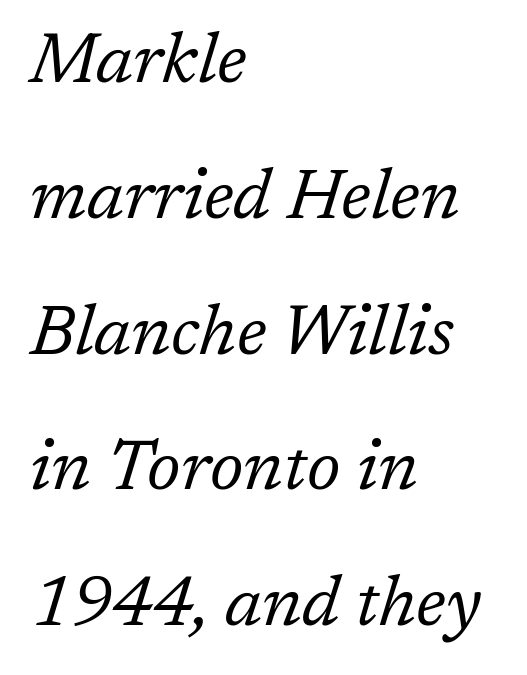
The image shows 70 px regular-weight serif type, italic (leaning right); set left-aligned, loose line spacing (1.94x), normal letter spacing, not underlined; low stroke contrast and a medium x-height.
